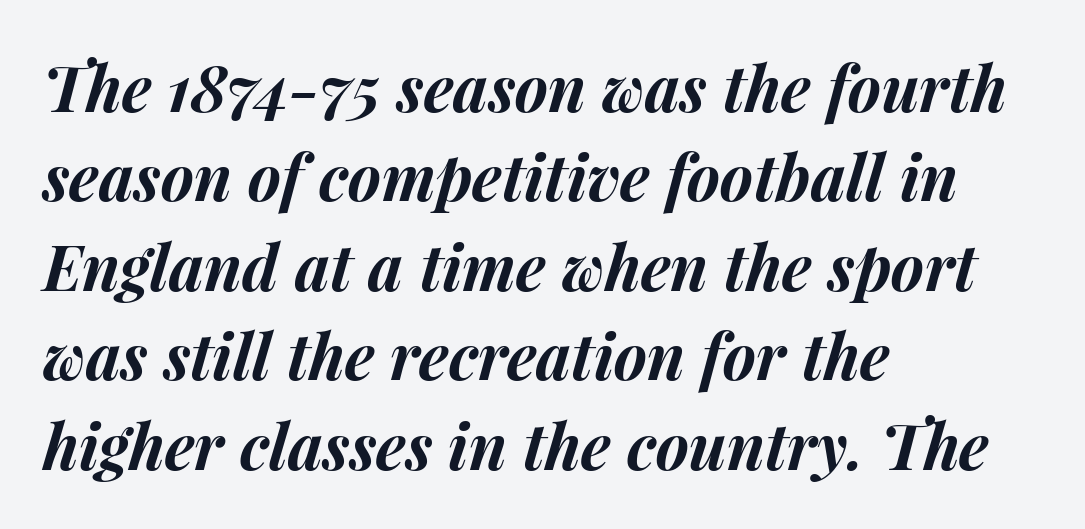
{"italic": "yes", "lean": "right", "slant_degrees": 15, "bold": "yes", "weight": "bold", "width": "normal", "stroke_contrast": "medium", "x_height": "medium", "monospaced": "no", "underline": "no", "align": "left", "line_spacing": "normal", "line_spacing_ratio": 1.42, "letter_spacing": "normal", "letter_spacing_em": 0.0, "glyph_px": 63}
